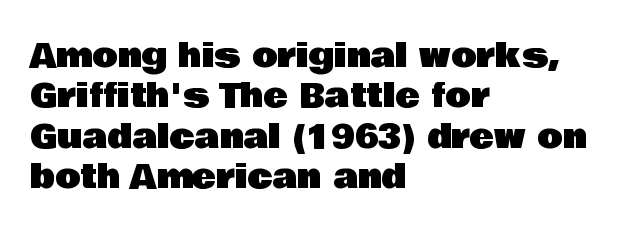
{"serif": "no", "italic": "no", "width": "normal", "stroke_contrast": "low", "x_height": "large", "monospaced": "no", "underline": "no", "align": "left", "line_spacing_ratio": 1.22, "letter_spacing": "normal", "letter_spacing_em": 0.0, "glyph_px": 33}
